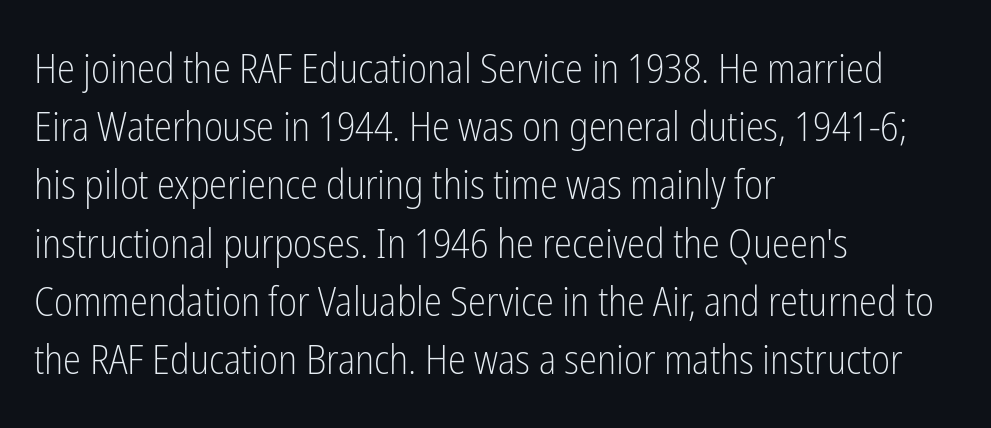
{"serif": "no", "italic": "no", "bold": "no", "weight": "light", "width": "condensed", "stroke_contrast": "low", "x_height": "medium", "monospaced": "no", "underline": "no", "align": "left", "line_spacing": "normal", "line_spacing_ratio": 1.42, "letter_spacing": "normal", "letter_spacing_em": 0.0, "glyph_px": 41}
